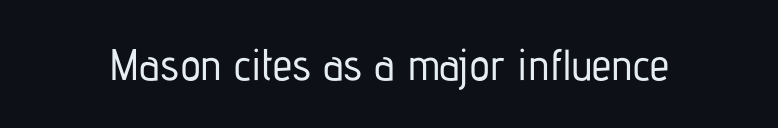
Q: Is the text italic (slanted)? A: No, it is upright.
Q: Is the typeface a serif or a sans-serif typeface? A: Sans-serif.
Q: Is the text underlined? A: No.
Q: Is the spacing between letters normal or unusually wide? A: Normal.
Q: Width (condensed, normal, or wide)? A: Condensed.
Q: Stroke contrast? A: Low.
Q: x-height? A: Medium.
Q: Monospaced? A: No.
